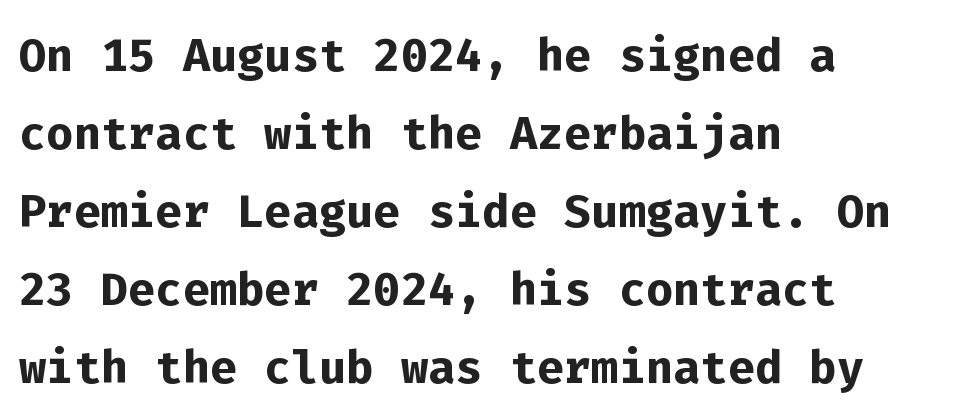
{"serif": "no", "italic": "no", "bold": "yes", "weight": "semibold", "width": "normal", "stroke_contrast": "low", "x_height": "medium", "monospaced": "yes", "underline": "no", "align": "left", "line_spacing_ratio": 1.22, "letter_spacing": "normal", "letter_spacing_em": 0.0, "glyph_px": 64}
